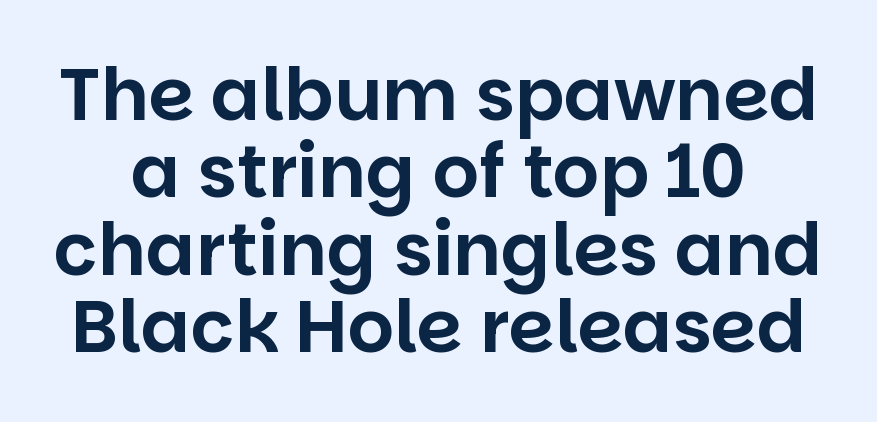
I'd call this a sans setting — the letters go barefoot. Short note: letters normally spaced. A bare baseline throughout the passage. A roman cut, with each character standing at attention. Whoever set this chose condensed vertical rhythm over breathing room.
